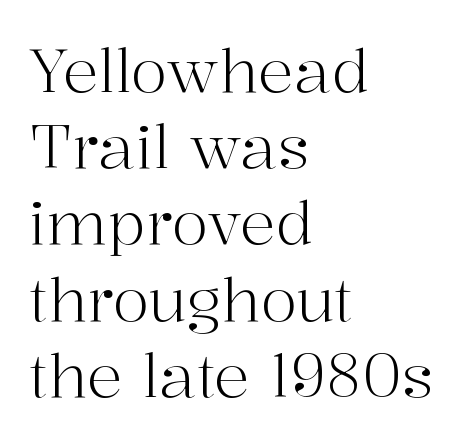
Is the block centered? No — it sits flush against the left margin. Italic: no, the glyphs are upright roman. Is the stroke heavy? The answer is a plain regular-or-lighter. The letters sit at their default tracking, neither squeezed nor spread. I'd call this a serif setting — the letters wear small feet. Baseline-to-baseline distance is the conventional proportion of letter height.
